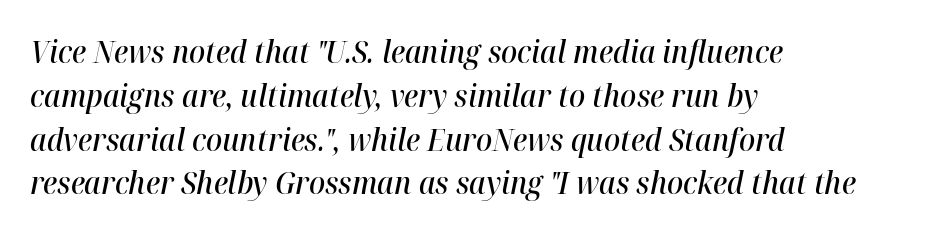
Q: Is the text bold? A: Semi-bold.
Q: Is the text italic (slanted)? A: Yes, it leans right by about 12 degrees.
Q: Is the text underlined? A: No.
Q: How is the paragraph aligned? A: Left-aligned.
Q: Is the spacing between letters normal or unusually wide? A: Normal.
Q: Is the spacing between lines tight, normal or loose? A: Normal.
Q: Width (condensed, normal, or wide)? A: Normal.
Q: Stroke contrast? A: High.
Q: x-height? A: Medium.
Q: Monospaced? A: No.
